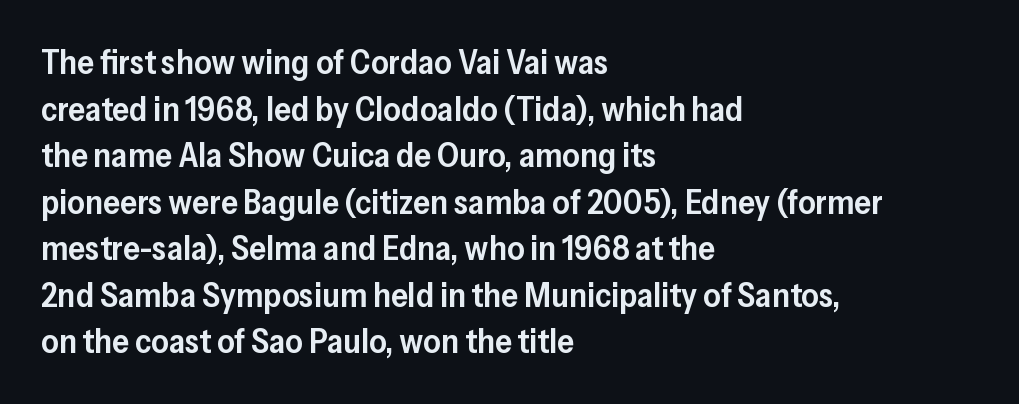
Is the letter spacing exaggerated? No — it looks like the ordinary default. Unmarked baselines from the first word to the last. Is there much room between lines? A standard amount, neither cramped nor airy. The rendering anchors every line to the left-hand side. This is the regular roman posture of the typeface. Grotesque or geometric, the face here clearly has no serifs.
